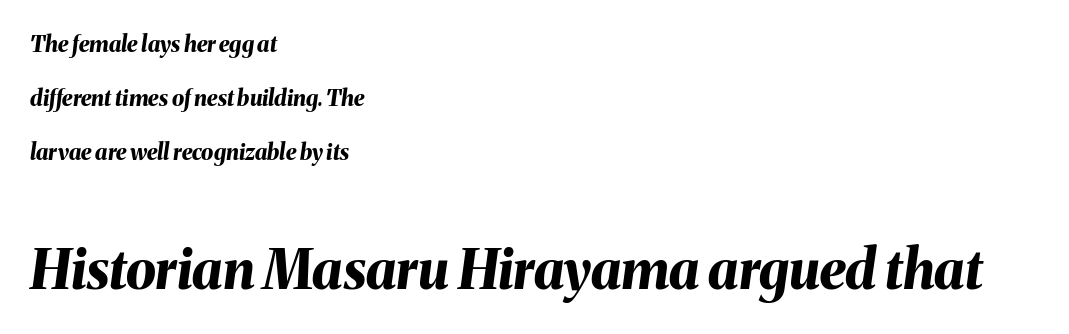
{"italic": "yes", "lean": "right", "slant_degrees": 8, "bold": "yes", "weight": "bold", "width": "normal", "stroke_contrast": "medium", "x_height": "medium", "monospaced": "no", "underline": "no", "align": "left", "line_spacing": "loose", "line_spacing_ratio": 2.45, "letter_spacing": "normal", "letter_spacing_em": 0.0, "larger_block": "second", "size_ratio": 2.45, "glyph_px": 54}
